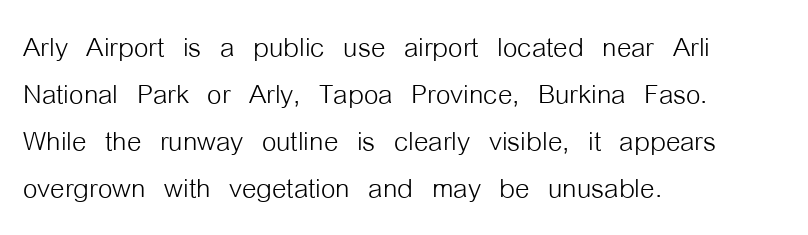
{"serif": "no", "italic": "no", "bold": "no", "weight": "light", "width": "condensed", "stroke_contrast": "low", "x_height": "medium", "monospaced": "no", "underline": "no", "align": "left", "line_spacing": "normal", "line_spacing_ratio": 1.27, "letter_spacing": "normal", "letter_spacing_em": 0.0, "glyph_px": 37}
